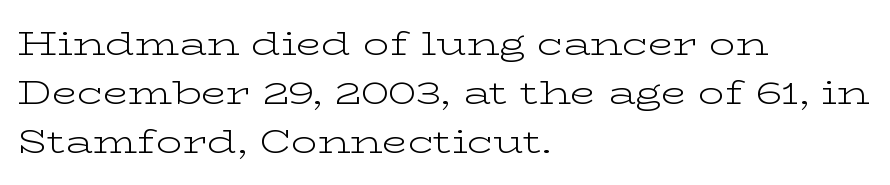
The font sits on the lighter half of the weight spectrum, regular included. Lines of text with bare space underneath. Inter-character spacing is left at the font's built-in metrics. In terms of leading, this rendering sits right in the middle. The glyphs in this specimen are seriffed. Alignment: flush left.
